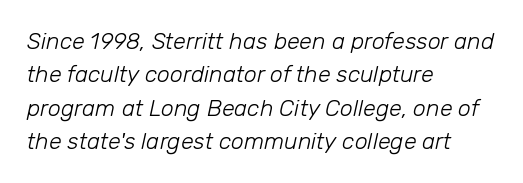
Q: Is the text bold? A: No.
Q: Is the text italic (slanted)? A: Yes, it leans right by about 12 degrees.
Q: Is the text underlined? A: No.
Q: How is the paragraph aligned? A: Left-aligned.
Q: Is the spacing between letters normal or unusually wide? A: Normal.
Q: Is the spacing between lines tight, normal or loose? A: Normal.
